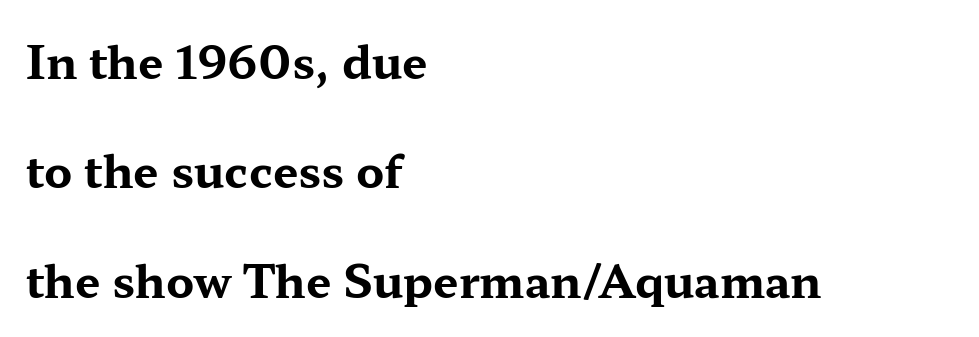
Q: Is the text bold? A: Yes.
Q: Is the text italic (slanted)? A: No, it is upright.
Q: Is the typeface a serif or a sans-serif typeface? A: Serif.
Q: Is the text underlined? A: No.
Q: How is the paragraph aligned? A: Left-aligned.
Q: Is the spacing between letters normal or unusually wide? A: Normal.
Q: Is the spacing between lines tight, normal or loose? A: Loose.
Q: Width (condensed, normal, or wide)? A: Wide.
Q: Stroke contrast? A: Medium.
Q: x-height? A: Medium.
Q: Monospaced? A: No.
